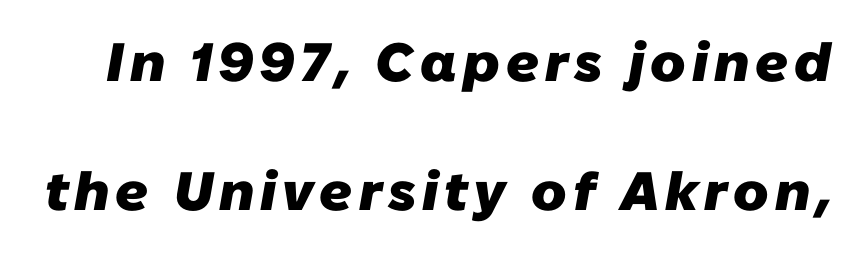
{"serif": "no", "bold": "yes", "weight": "heavy", "width": "normal", "stroke_contrast": "low", "x_height": "medium", "monospaced": "no", "underline": "no", "line_spacing": "loose", "line_spacing_ratio": 2.39, "glyph_px": 54}
